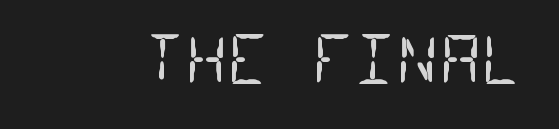
The image shows 65 px regular-weight, condensed sans-serif type, monospaced; set normal letter spacing, not underlined; low stroke contrast and a large x-height.
